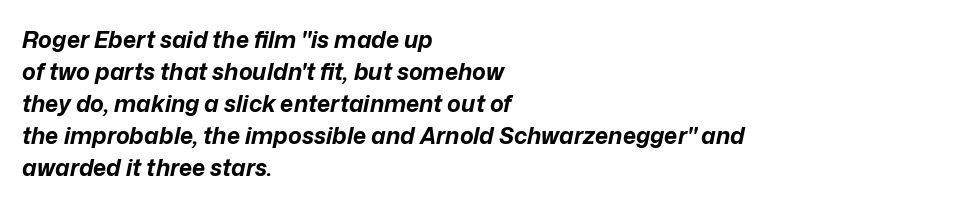
The image shows 23 px bold type, italic (leaning right); set left-aligned, normal line spacing (1.39x), normal letter spacing, not underlined.
